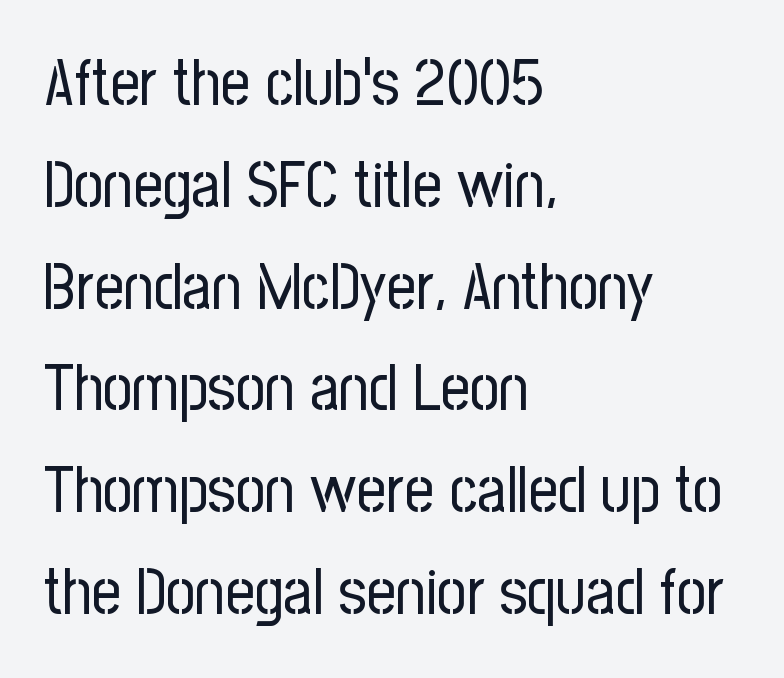
Q: Is the text bold? A: No.
Q: Is the text italic (slanted)? A: No, it is upright.
Q: Is the typeface a serif or a sans-serif typeface? A: Sans-serif.
Q: Is the text underlined? A: No.
Q: How is the paragraph aligned? A: Left-aligned.
Q: Is the spacing between letters normal or unusually wide? A: Normal.
Q: Is the spacing between lines tight, normal or loose? A: Normal.
Q: Width (condensed, normal, or wide)? A: Condensed.
Q: Stroke contrast? A: Low.
Q: x-height? A: Medium.
Q: Monospaced? A: No.
